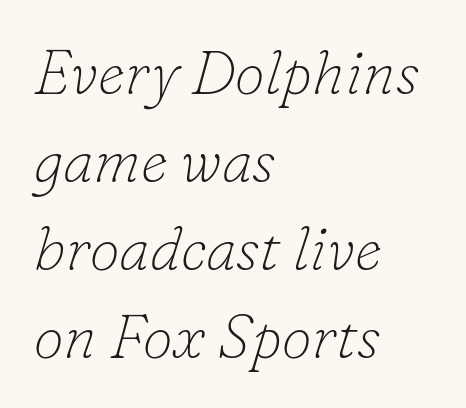
Yep, those are serifs on the letters. Left-aligned paragraph, ragged on the right. Observe the ordinary spacing: letters are neighbours, not strangers. You can tell it's italic because the verticals aren't actually vertical. Is this a fixed-width face? No — the glyphs have proportional, varying widths. This block has exactly the height ordinary leading produces.
